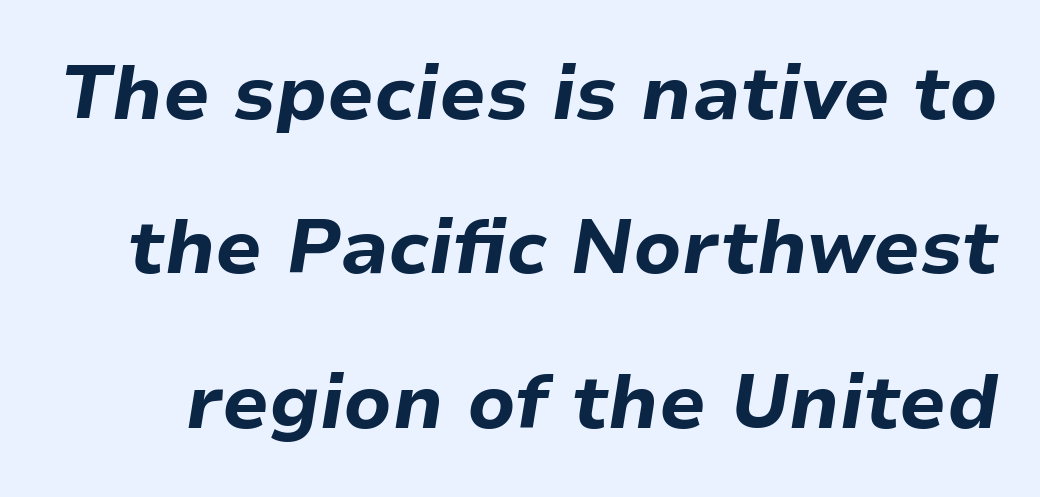
Q: Is the text bold? A: Yes.
Q: Is the text italic (slanted)? A: Yes, it leans right by about 9 degrees.
Q: Is the text underlined? A: No.
Q: Is the spacing between letters normal or unusually wide? A: Normal.
Q: Is the spacing between lines tight, normal or loose? A: Loose.
Q: Width (condensed, normal, or wide)? A: Normal.
Q: Stroke contrast? A: Low.
Q: x-height? A: Medium.
Q: Monospaced? A: No.
